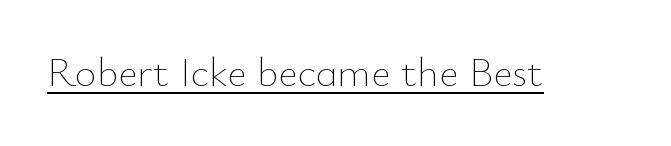
The image shows 42 px thin type, upright; set normal letter spacing, underlined; low stroke contrast and a small x-height.
